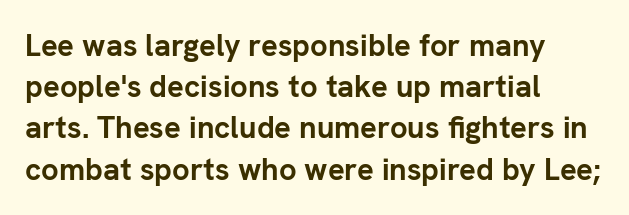
{"serif": "no", "italic": "no", "bold": "yes", "weight": "semibold", "width": "normal", "stroke_contrast": "low", "x_height": "medium", "monospaced": "no", "underline": "no", "align": "left", "line_spacing": "normal", "line_spacing_ratio": 1.33, "letter_spacing": "normal", "letter_spacing_em": 0.0, "glyph_px": 31}
